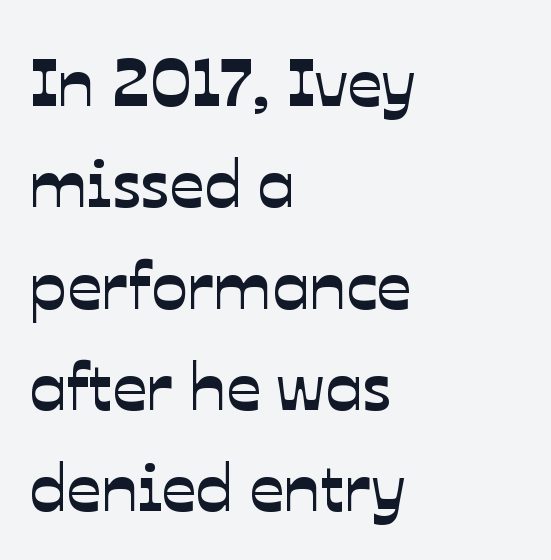
{"serif": "no", "width": "normal", "stroke_contrast": "low", "x_height": "medium", "monospaced": "no", "underline": "no", "align": "left", "line_spacing": "normal", "line_spacing_ratio": 1.49, "letter_spacing": "normal", "letter_spacing_em": 0.0, "glyph_px": 68}
